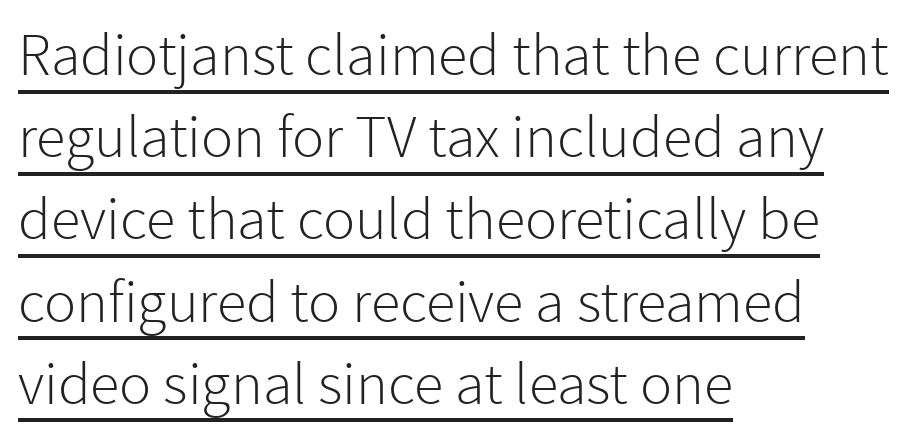
{"serif": "no", "italic": "no", "bold": "no", "weight": "light", "width": "normal", "stroke_contrast": "low", "x_height": "medium", "monospaced": "no", "underline": "yes", "align": "left", "line_spacing": "normal", "line_spacing_ratio": 1.37, "letter_spacing": "normal", "letter_spacing_em": 0.0, "glyph_px": 60}
